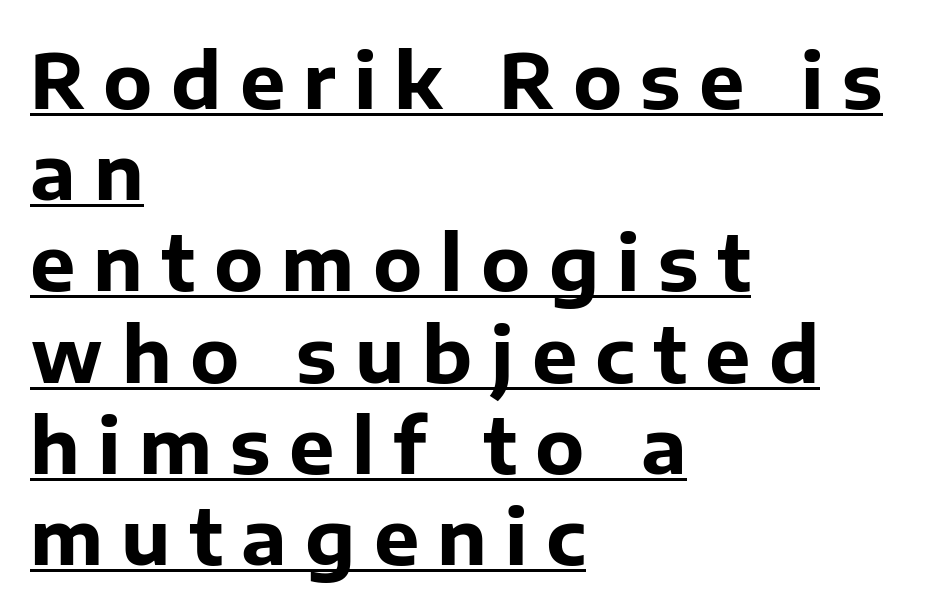
{"serif": "no", "italic": "no", "bold": "yes", "weight": "bold", "width": "normal", "stroke_contrast": "low", "x_height": "medium", "monospaced": "no", "underline": "yes", "align": "left", "line_spacing_ratio": 1.2, "letter_spacing": "wide", "letter_spacing_em": 0.24, "glyph_px": 76}
